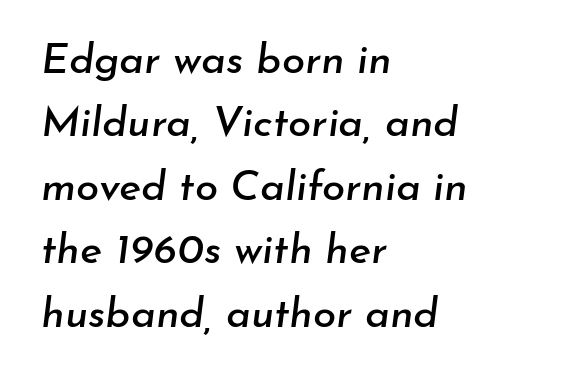
Q: Is the text italic (slanted)? A: Yes, it leans right by about 7 degrees.
Q: Is the text underlined? A: No.
Q: How is the paragraph aligned? A: Left-aligned.
Q: Is the spacing between letters normal or unusually wide? A: Normal.
Q: Is the spacing between lines tight, normal or loose? A: Normal.
Q: Width (condensed, normal, or wide)? A: Normal.
Q: Stroke contrast? A: Low.
Q: x-height? A: Small.
Q: Monospaced? A: No.
